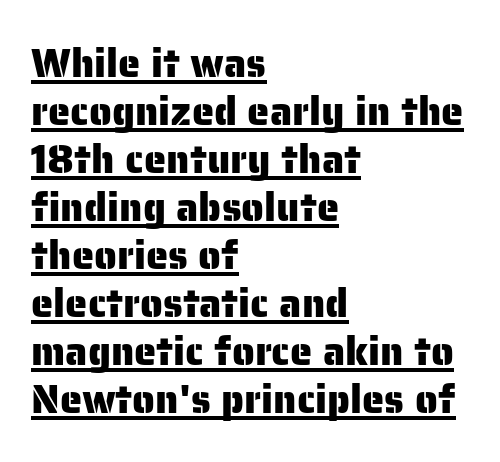
Q: Is the text italic (slanted)? A: No, it is upright.
Q: Is the typeface a serif or a sans-serif typeface? A: Sans-serif.
Q: Is the text underlined? A: Yes.
Q: How is the paragraph aligned? A: Left-aligned.
Q: Is the spacing between letters normal or unusually wide? A: Normal.
Q: Width (condensed, normal, or wide)? A: Normal.
Q: Stroke contrast? A: Low.
Q: x-height? A: Medium.
Q: Monospaced? A: No.
